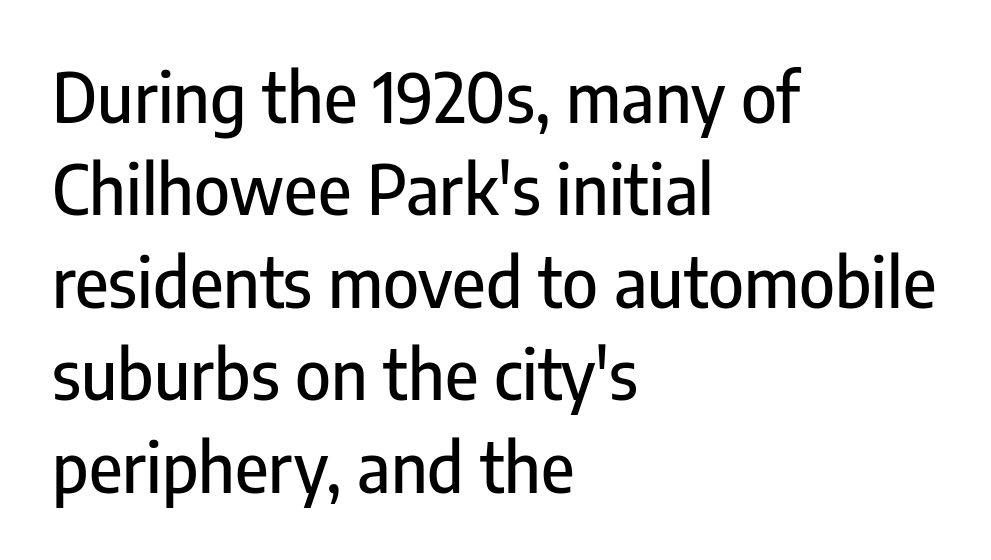
A typesetter would call this proportional, since set widths differ per character. Every row of glyphs begins at an identical x-position on the left. What kind of face is this? One without serifs — a sans. Compared with typical body copy, the letter spacing here is the same. Notice how descenders clear the ascenders below comfortably — that's standard leading.
